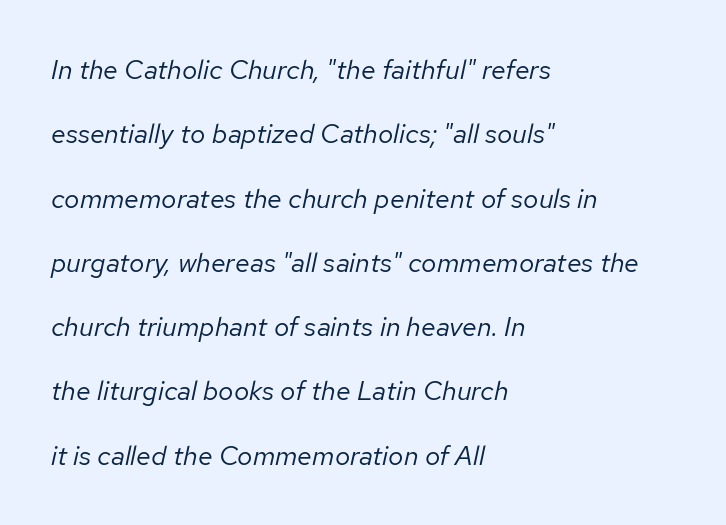
{"italic": "yes", "lean": "right", "slant_degrees": 12, "bold": "no", "underline": "no", "align": "left", "line_spacing": "loose", "line_spacing_ratio": 2.38, "letter_spacing": "normal", "letter_spacing_em": 0.0, "glyph_px": 27}
